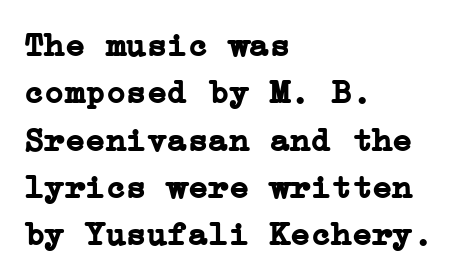
Typographically, this falls in the serif category. Every stem runs plumb, perpendicular to the baseline. No extra tracking has been applied to these lines. These lines are set flush left with a ragged right edge.
